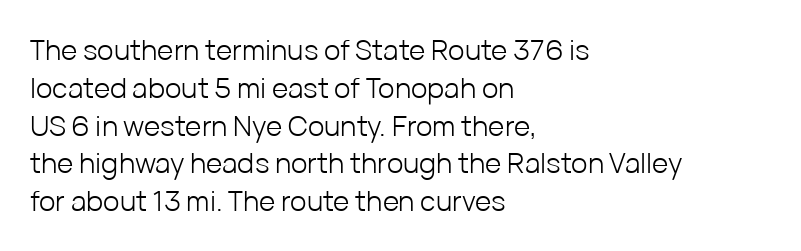
Q: Is the text bold? A: No.
Q: Is the text italic (slanted)? A: No, it is upright.
Q: Is the typeface a serif or a sans-serif typeface? A: Sans-serif.
Q: Is the text underlined? A: No.
Q: How is the paragraph aligned? A: Left-aligned.
Q: Is the spacing between letters normal or unusually wide? A: Normal.
Q: Is the spacing between lines tight, normal or loose? A: Normal.
Q: Width (condensed, normal, or wide)? A: Normal.
Q: Stroke contrast? A: Low.
Q: x-height? A: Medium.
Q: Monospaced? A: No.
